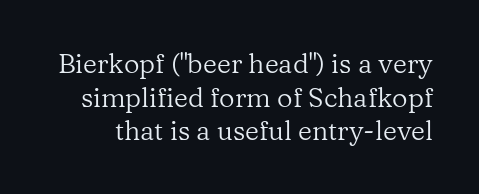
{"italic": "no", "bold": "no", "underline": "no", "line_spacing": "normal", "line_spacing_ratio": 1.25, "letter_spacing": "normal", "letter_spacing_em": 0.0, "glyph_px": 27}
